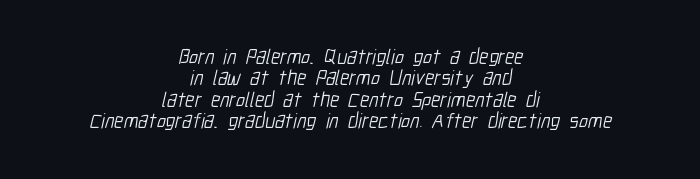
Q: Is the text bold? A: No.
Q: Is the text underlined? A: No.
Q: How is the paragraph aligned? A: Centered.
Q: Is the spacing between letters normal or unusually wide? A: Normal.
Q: Is the spacing between lines tight, normal or loose? A: Tight.
